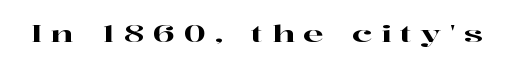
Q: Is the text italic (slanted)? A: No, it is upright.
Q: Is the text underlined? A: No.
Q: Is the spacing between letters normal or unusually wide? A: Unusually wide.
